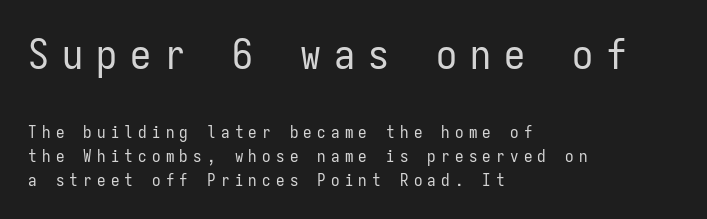
The image shows 42 px regular-weight, condensed sans-serif type, upright, monospaced; set left-aligned, normal line spacing (1.41x), unusually wide letter spacing (+0.31 em), not underlined; the first (top) block is 2.47x larger; low stroke contrast and a medium x-height.
